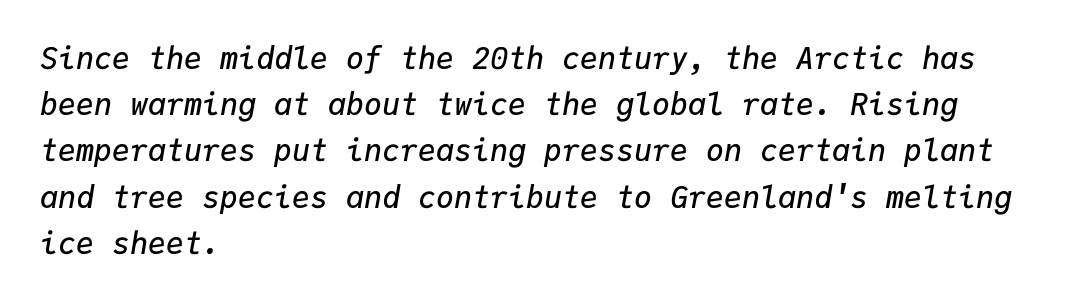
Emphasis by weight is partial: semibold. The specimen omits any rule beneath the text block's lines. This block has exactly the height ordinary leading produces. The passage is arranged the way most books set body copy — flush left.
